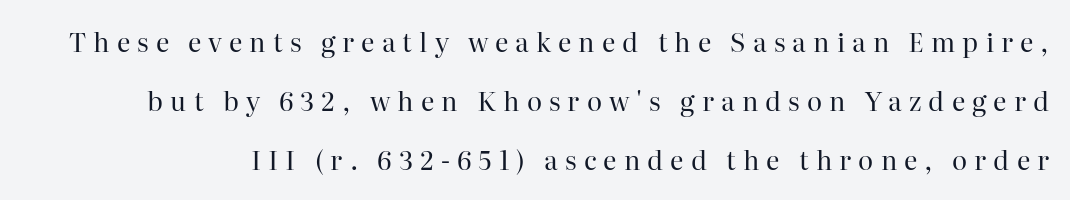
Q: Is the text bold? A: No.
Q: Is the text italic (slanted)? A: No, it is upright.
Q: Is the text underlined? A: No.
Q: Is the spacing between letters normal or unusually wide? A: Unusually wide.
Q: Is the spacing between lines tight, normal or loose? A: Loose.
